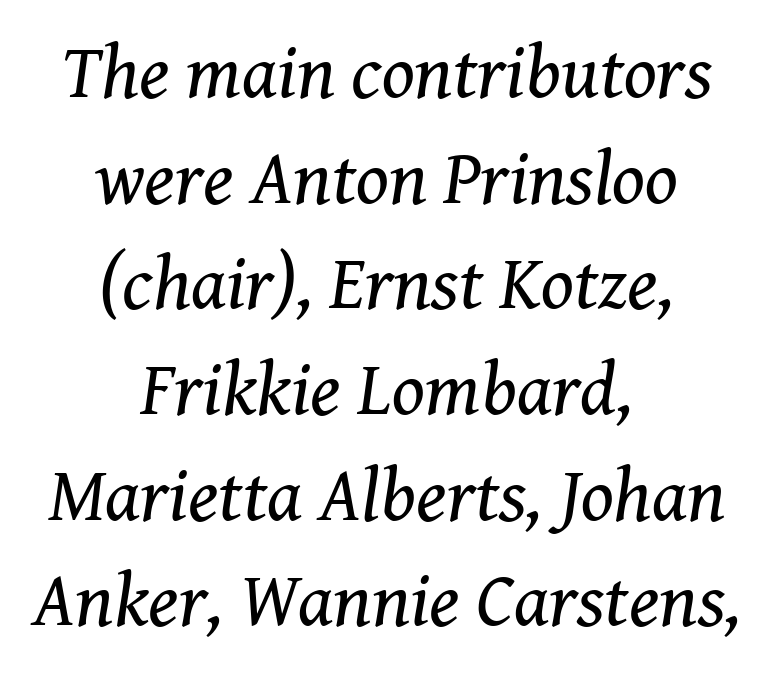
{"serif": "yes", "italic": "yes", "lean": "right", "slant_degrees": 8, "bold": "no", "weight": "regular", "width": "normal", "stroke_contrast": "medium", "x_height": "medium", "monospaced": "no", "underline": "no", "align": "center", "line_spacing": "normal", "line_spacing_ratio": 1.39, "letter_spacing": "normal", "letter_spacing_em": 0.0, "glyph_px": 76}
